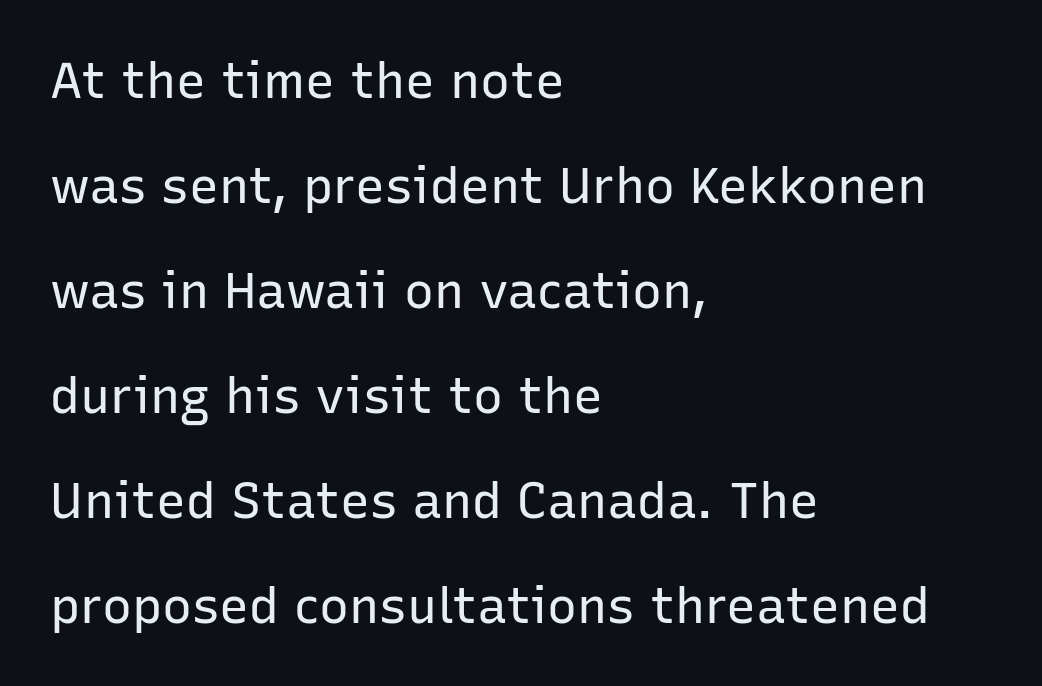
{"serif": "no", "italic": "no", "bold": "no", "weight": "regular", "width": "normal", "stroke_contrast": "low", "x_height": "medium", "monospaced": "no", "underline": "no", "align": "left", "line_spacing": "loose", "line_spacing_ratio": 2.1, "letter_spacing": "normal", "letter_spacing_em": 0.0, "glyph_px": 50}
